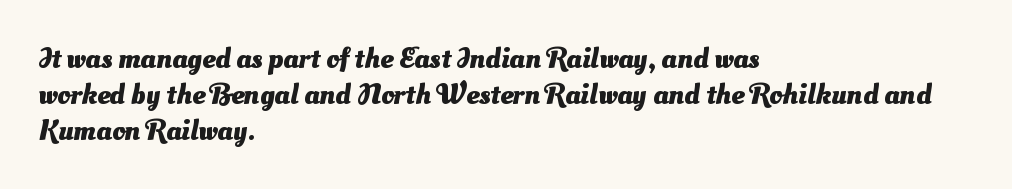
Q: Is the text bold? A: Yes.
Q: Is the typeface a serif or a sans-serif typeface? A: Sans-serif.
Q: Is the text underlined? A: No.
Q: How is the paragraph aligned? A: Left-aligned.
Q: Is the spacing between letters normal or unusually wide? A: Normal.
Q: Width (condensed, normal, or wide)? A: Normal.
Q: Stroke contrast? A: Medium.
Q: x-height? A: Small.
Q: Monospaced? A: No.
